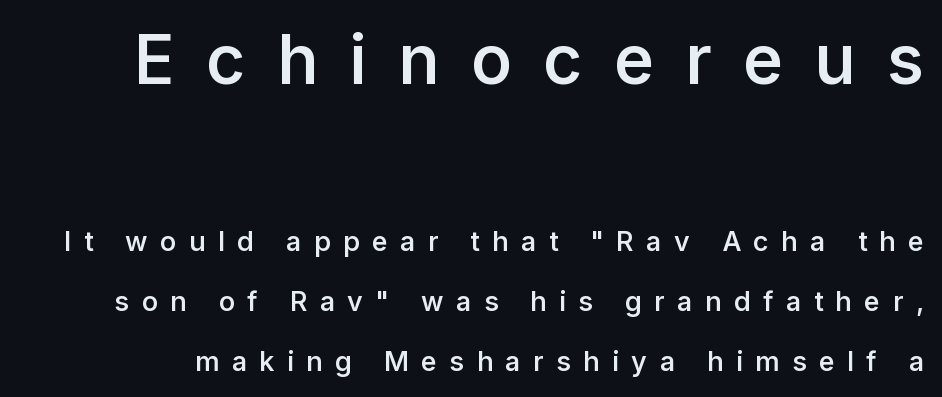
{"serif": "no", "italic": "no", "bold": "semi", "weight": "semibold", "width": "normal", "stroke_contrast": "low", "x_height": "medium", "monospaced": "no", "underline": "no", "line_spacing": "loose", "line_spacing_ratio": 2.23, "letter_spacing": "wide", "letter_spacing_em": 0.46, "larger_block": "first", "size_ratio": 2.52, "glyph_px": 68}
